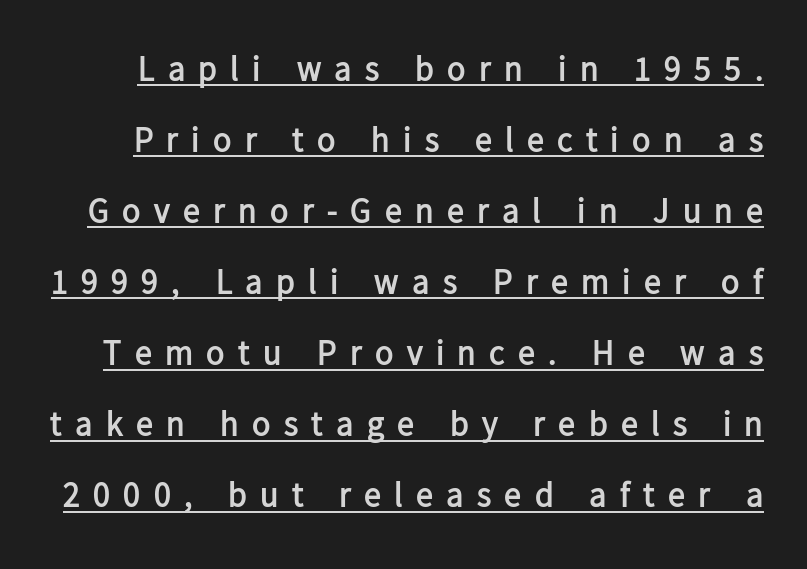
Q: Is the text bold? A: Yes.
Q: Is the text italic (slanted)? A: No, it is upright.
Q: Is the typeface a serif or a sans-serif typeface? A: Sans-serif.
Q: Is the text underlined? A: Yes.
Q: Is the spacing between letters normal or unusually wide? A: Unusually wide.
Q: Is the spacing between lines tight, normal or loose? A: Loose.
Q: Width (condensed, normal, or wide)? A: Normal.
Q: Stroke contrast? A: Low.
Q: x-height? A: Medium.
Q: Monospaced? A: No.
